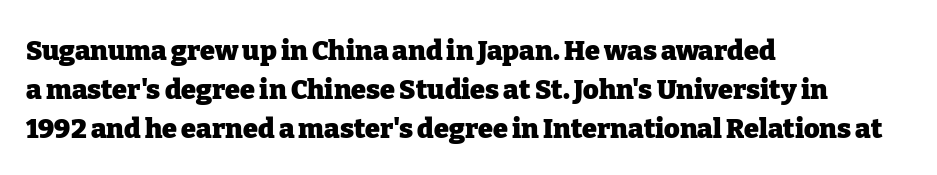
Line starts are locked; line ends wander. On the weight axis this lands at bold, roughly 700. Italic: no, the glyphs are upright roman. Glance below the letters and you will spot only blank space.
